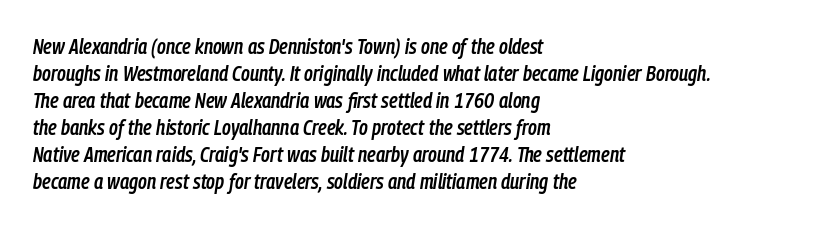
Q: Is the text bold? A: Semi-bold.
Q: Is the text italic (slanted)? A: Yes, it leans right by about 9 degrees.
Q: Is the text underlined? A: No.
Q: How is the paragraph aligned? A: Left-aligned.
Q: Is the spacing between letters normal or unusually wide? A: Normal.
Q: Is the spacing between lines tight, normal or loose? A: Normal.
